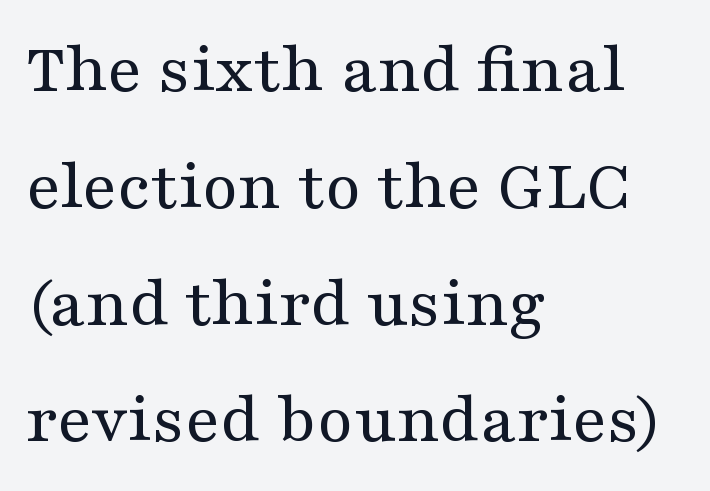
The image shows 73 px regular-weight, wide serif type, upright; set left-aligned, normal line spacing (1.6x), normal letter spacing, not underlined; medium stroke contrast and a medium x-height.
